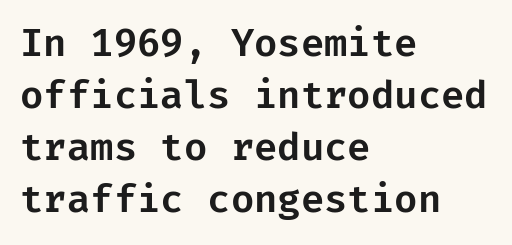
Q: Is the text italic (slanted)? A: No, it is upright.
Q: Is the typeface a serif or a sans-serif typeface? A: Sans-serif.
Q: Is the text underlined? A: No.
Q: How is the paragraph aligned? A: Left-aligned.
Q: Is the spacing between letters normal or unusually wide? A: Normal.
Q: Is the spacing between lines tight, normal or loose? A: Normal.
Q: Width (condensed, normal, or wide)? A: Normal.
Q: Stroke contrast? A: Low.
Q: x-height? A: Medium.
